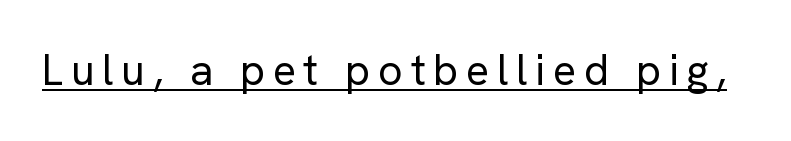
{"serif": "no", "italic": "no", "bold": "no", "weight": "regular", "width": "normal", "stroke_contrast": "low", "x_height": "medium", "monospaced": "no", "underline": "yes", "glyph_px": 43}
